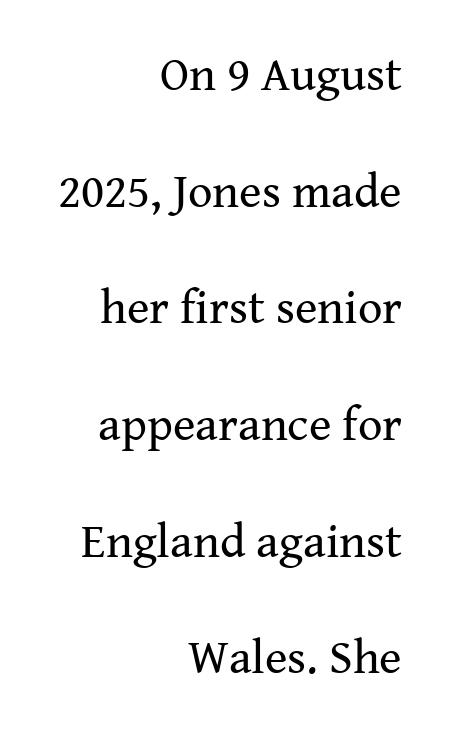
Q: Is the text bold? A: No.
Q: Is the text italic (slanted)? A: No, it is upright.
Q: Is the typeface a serif or a sans-serif typeface? A: Serif.
Q: Is the text underlined? A: No.
Q: How is the paragraph aligned? A: Right-aligned.
Q: Is the spacing between letters normal or unusually wide? A: Normal.
Q: Is the spacing between lines tight, normal or loose? A: Loose.
Q: Width (condensed, normal, or wide)? A: Normal.
Q: Stroke contrast? A: Medium.
Q: x-height? A: Medium.
Q: Monospaced? A: No.
